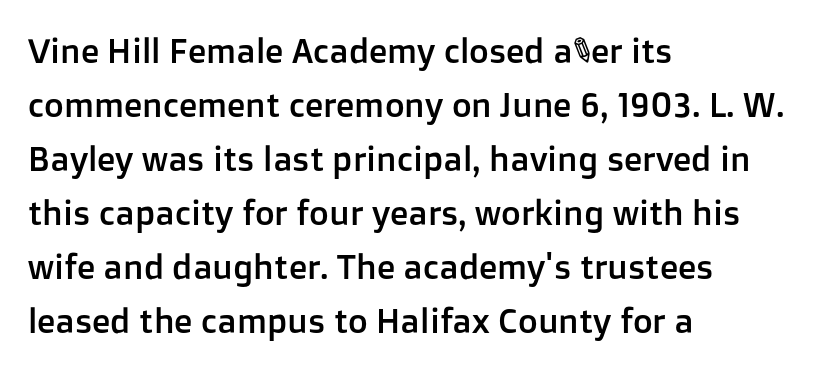
The image shows 34 px sans-serif type, upright; set left-aligned, normal line spacing (1.59x), normal letter spacing, not underlined; low stroke contrast and a medium x-height.
